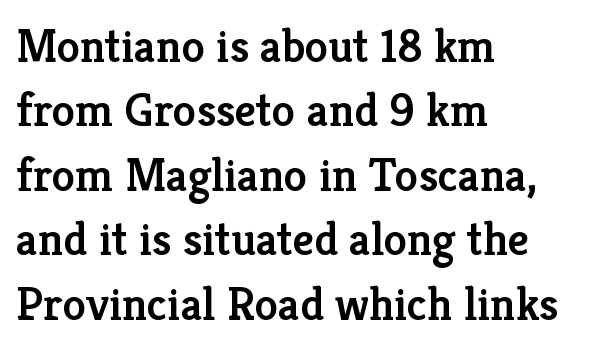
The image shows 47 px semibold serif type, upright; set left-aligned, normal line spacing (1.37x), normal letter spacing, not underlined; low stroke contrast and a medium x-height.
